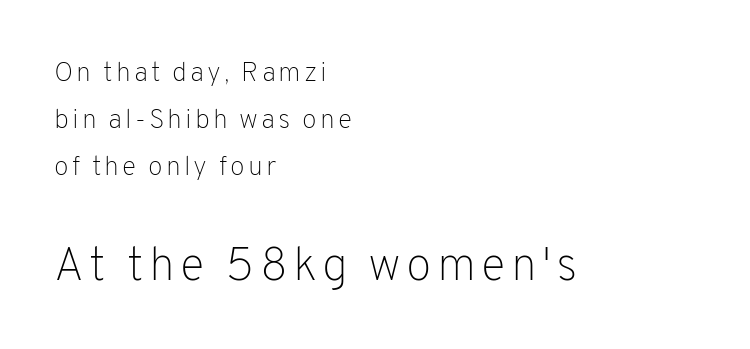
The image shows 47 px light sans-serif type, upright; set left-aligned, line spacing 1.75x, not underlined; the second (bottom) block is 1.74x larger; low stroke contrast and a medium x-height.
